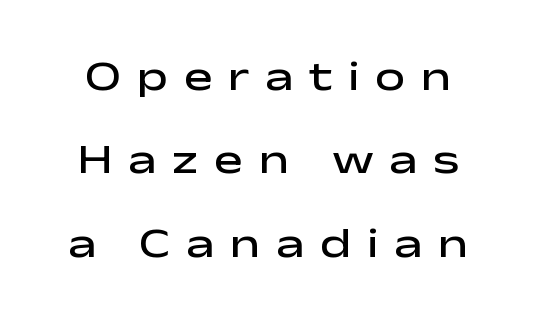
The image shows 43 px semibold, wide sans-serif type, upright; set loose line spacing (1.94x), unusually wide letter spacing (+0.36 em), not underlined; low stroke contrast and a medium x-height.
